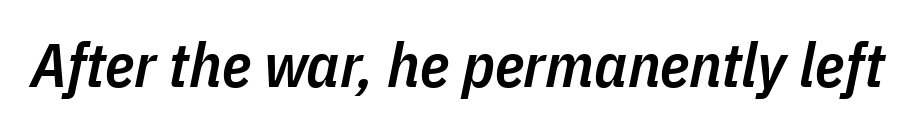
The image shows 62 px semibold, condensed type, italic (leaning right); set normal letter spacing, not underlined; low stroke contrast and a medium x-height.
